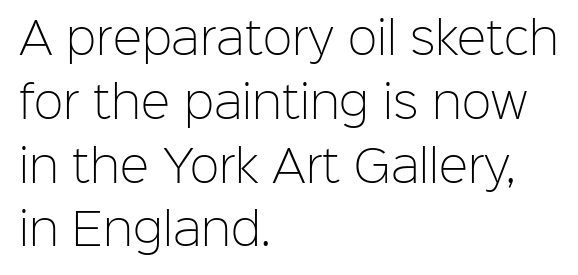
{"serif": "no", "italic": "no", "bold": "no", "weight": "light", "width": "normal", "stroke_contrast": "low", "x_height": "medium", "monospaced": "no", "underline": "no", "align": "left", "line_spacing": "normal", "line_spacing_ratio": 1.45, "letter_spacing": "normal", "letter_spacing_em": 0.0, "glyph_px": 44}
